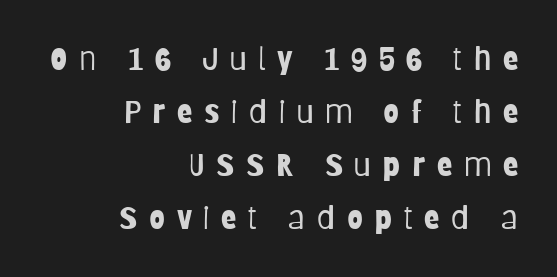
The image shows 32 px light, condensed sans-serif type, upright; set right-aligned, normal line spacing (1.66x), unusually wide letter spacing (+0.36 em), not underlined; low stroke contrast and a large x-height.
